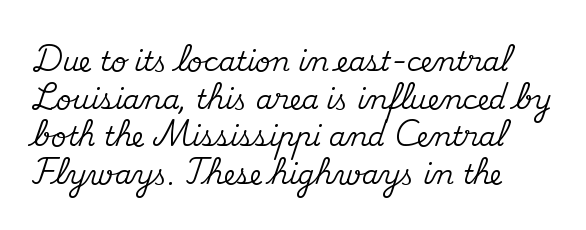
Descenders are the only things crossing below the line. The designer left line spacing at the default. There is no visible air inserted between adjacent glyphs.
